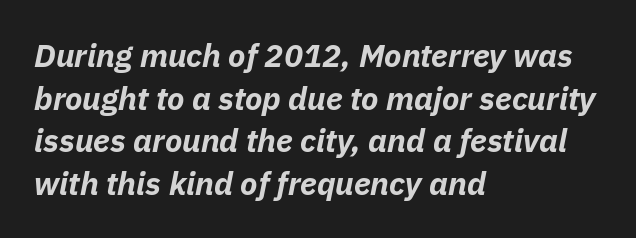
{"italic": "yes", "lean": "right", "slant_degrees": 11, "bold": "yes", "weight": "bold", "width": "normal", "stroke_contrast": "low", "x_height": "medium", "monospaced": "no", "underline": "no", "align": "left", "line_spacing": "normal", "line_spacing_ratio": 1.33, "letter_spacing": "normal", "letter_spacing_em": 0.0, "glyph_px": 32}
